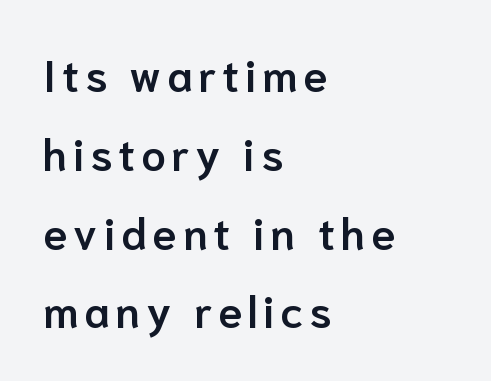
{"serif": "no", "italic": "no", "bold": "semi", "weight": "semibold", "width": "normal", "stroke_contrast": "low", "x_height": "medium", "monospaced": "no", "underline": "no", "align": "left", "line_spacing_ratio": 1.79, "glyph_px": 44}
